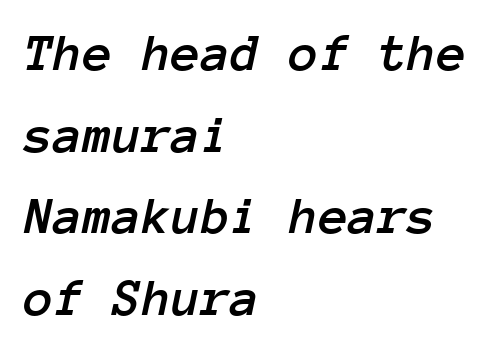
{"italic": "yes", "lean": "right", "slant_degrees": 12, "width": "normal", "stroke_contrast": "low", "x_height": "medium", "monospaced": "yes", "underline": "no", "align": "left", "line_spacing": "normal", "line_spacing_ratio": 1.51, "letter_spacing": "normal", "letter_spacing_em": 0.0, "glyph_px": 54}
